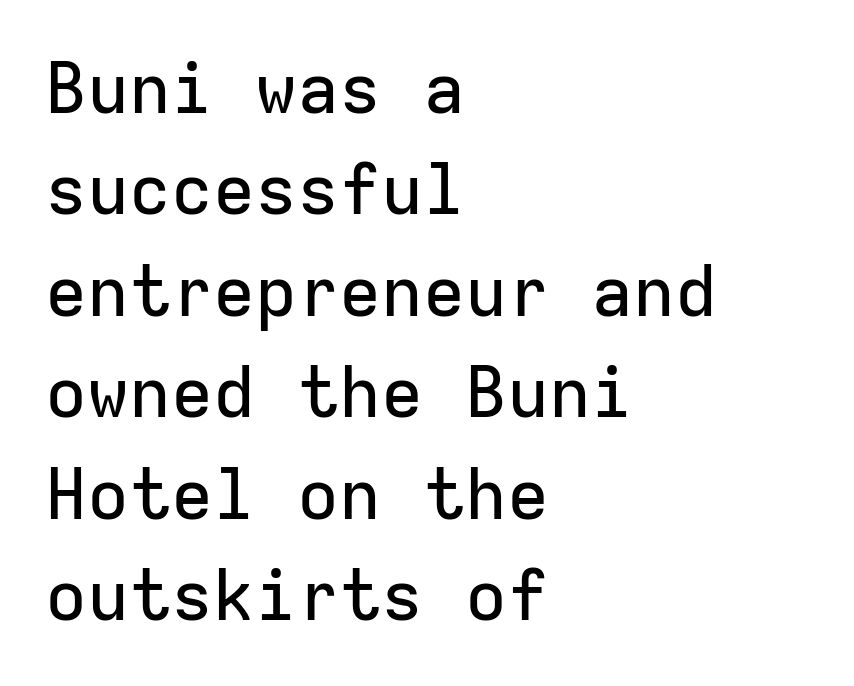
The glyphs are unaccompanied by any horizontal stroke below them. The glyphs in this specimen are sans serif. A normal amount of white space separates one row of letters from the next. You could count columns in this text — the font is strictly monospaced.
